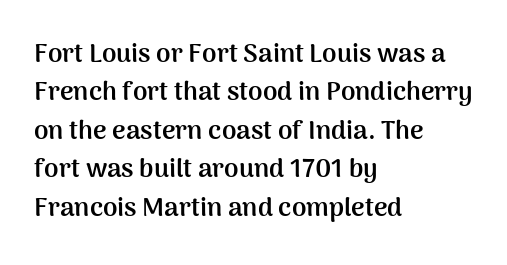
A typesetter would mark this as roman, not italic. Rule under the text: the space is simply empty. Layout note: lines flush left. The designer left line spacing at the default. What weight is shown? A full bold with thick strokes. This sample uses plain, unmodified letter spacing.
